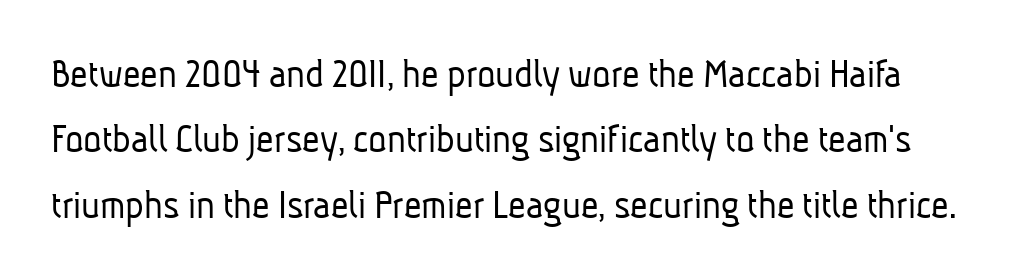
The image shows 43 px light, condensed sans-serif type; set normal line spacing (1.52x), normal letter spacing, not underlined; low stroke contrast and a medium x-height.
